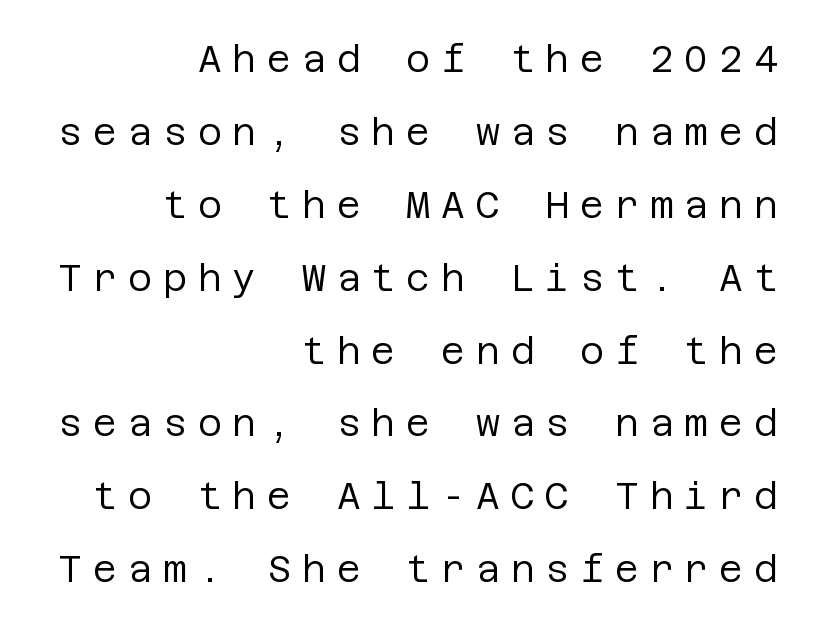
The image shows 37 px regular-weight sans-serif type, upright; set right-aligned, loose line spacing (1.97x), unusually wide letter spacing (+0.29 em), not underlined; low stroke contrast and a large x-height.
